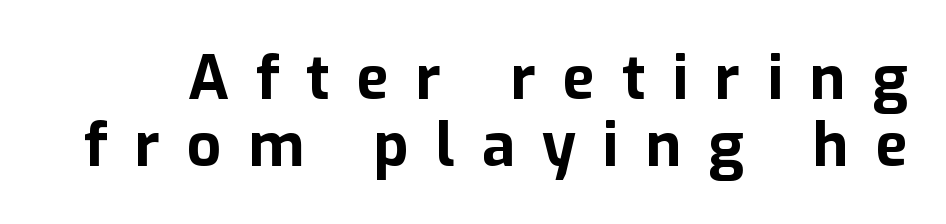
The image shows 60 px bold sans-serif type, upright; set tight line spacing (1.11x), unusually wide letter spacing (+0.45 em), not underlined; low stroke contrast and a medium x-height.
